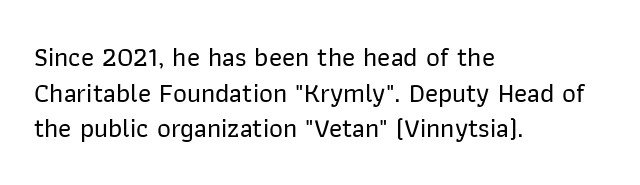
Line spacing here is normal. In terms of posture, this sample is upright. A bare baseline throughout the passage. Does the copy run flush right? No — it runs flush left. You could call the tracking neutral — neither tight nor loose.
